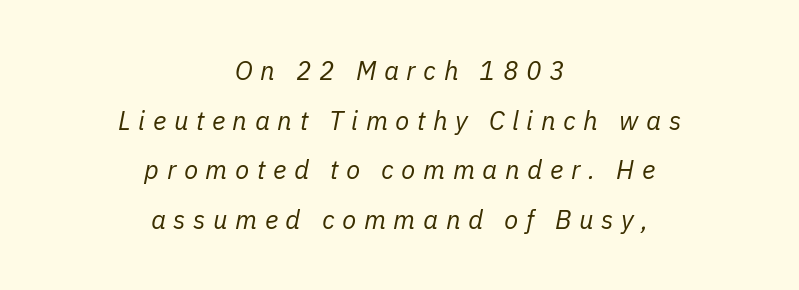
{"italic": "yes", "lean": "right", "slant_degrees": 11, "bold": "no", "underline": "no", "align": "center", "line_spacing": "loose", "line_spacing_ratio": 1.91, "letter_spacing": "wide", "letter_spacing_em": 0.29, "glyph_px": 26}
